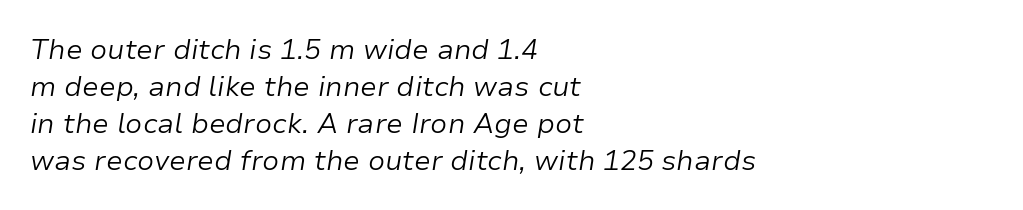
{"italic": "yes", "lean": "right", "slant_degrees": 9, "bold": "no", "weight": "light", "width": "normal", "stroke_contrast": "low", "x_height": "medium", "monospaced": "no", "underline": "no", "align": "left", "line_spacing": "normal", "line_spacing_ratio": 1.32, "letter_spacing": "normal", "letter_spacing_em": 0.0, "glyph_px": 28}
